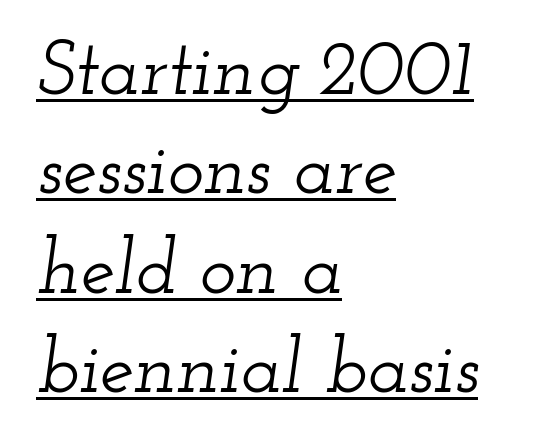
Summary of vertical rhythm: regular, with standard interline spacing. An italicized treatment has been applied to the whole sample. A typesetter would call this zero additional tracking. The rendered words wear a rule along their underside. Letterform terminals end in serifs throughout the passage.
